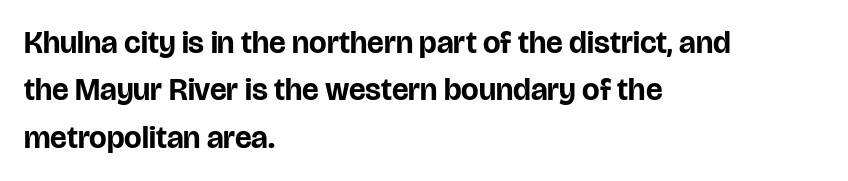
Each new line begins a customary step beneath the previous one. You can tell from the bare stems that sans-serif type was used. Caption: standard tracking, unaltered. If you drew a line through each stem, it would be perfectly vertical. You could not count columns in this text — the font is proportionally spaced.
